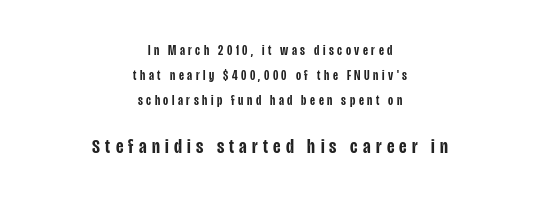
{"italic": "no", "bold": "semi", "underline": "no", "align": "center", "line_spacing_ratio": 1.79, "letter_spacing": "wide", "letter_spacing_em": 0.25, "larger_block": "second", "size_ratio": 1.5, "glyph_px": 21}
